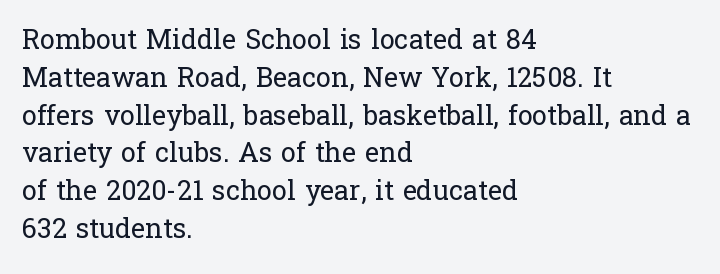
Q: Is the text bold? A: No.
Q: Is the text italic (slanted)? A: No, it is upright.
Q: Is the text underlined? A: No.
Q: How is the paragraph aligned? A: Left-aligned.
Q: Is the spacing between letters normal or unusually wide? A: Normal.
Q: Is the spacing between lines tight, normal or loose? A: Normal.
